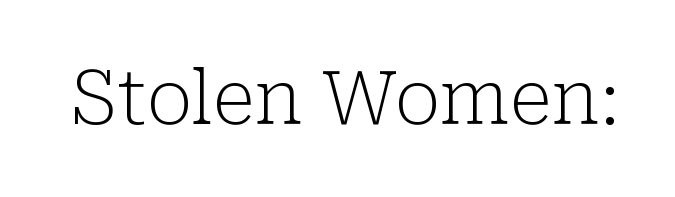
Q: Is the text bold? A: No.
Q: Is the text italic (slanted)? A: No, it is upright.
Q: Is the typeface a serif or a sans-serif typeface? A: Serif.
Q: Is the text underlined? A: No.
Q: Is the spacing between letters normal or unusually wide? A: Normal.
Q: Width (condensed, normal, or wide)? A: Normal.
Q: Stroke contrast? A: Low.
Q: x-height? A: Medium.
Q: Monospaced? A: No.
